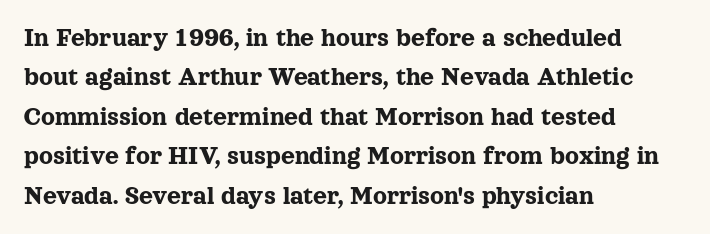
Rule under the text: the space is simply empty. The passage is arranged the way most books set body copy — flush left. This is the regular roman posture of the typeface. Default kerning and tracking; the words read as compact shapes.
